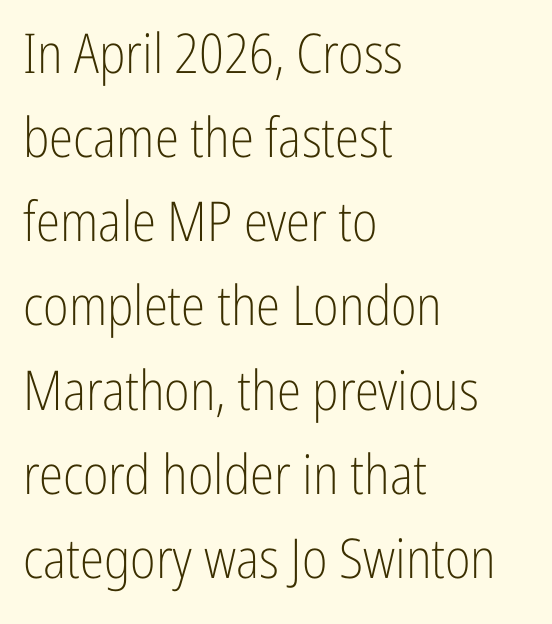
{"serif": "no", "italic": "no", "bold": "no", "weight": "light", "width": "condensed", "stroke_contrast": "low", "x_height": "medium", "monospaced": "no", "underline": "no", "align": "left", "line_spacing": "normal", "line_spacing_ratio": 1.53, "letter_spacing": "normal", "letter_spacing_em": 0.0, "glyph_px": 55}
